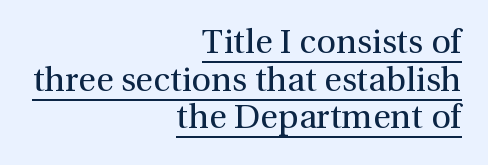
Q: Is the text bold? A: No.
Q: Is the text italic (slanted)? A: No, it is upright.
Q: Is the typeface a serif or a sans-serif typeface? A: Serif.
Q: Is the text underlined? A: Yes.
Q: How is the paragraph aligned? A: Right-aligned.
Q: Is the spacing between letters normal or unusually wide? A: Normal.
Q: Is the spacing between lines tight, normal or loose? A: Tight.
Q: Width (condensed, normal, or wide)? A: Normal.
Q: x-height? A: Medium.
Q: Monospaced? A: No.
